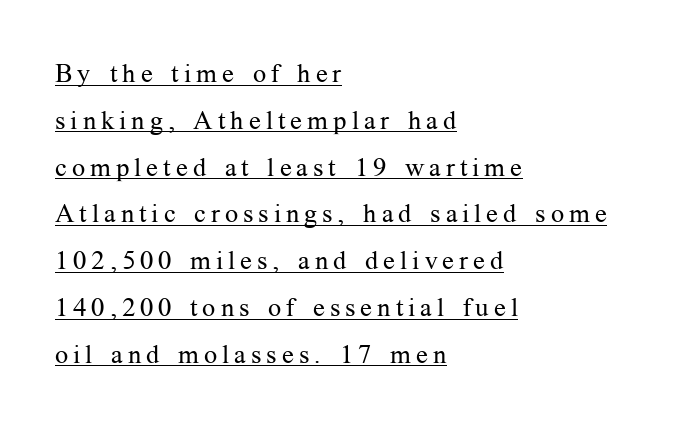
Glance below the letters and you will spot a drawn line. A light-to-regular cut is what we see here. This is the regular roman posture of the typeface. Reading down the block, your eye returns to a fixed left position each line.
